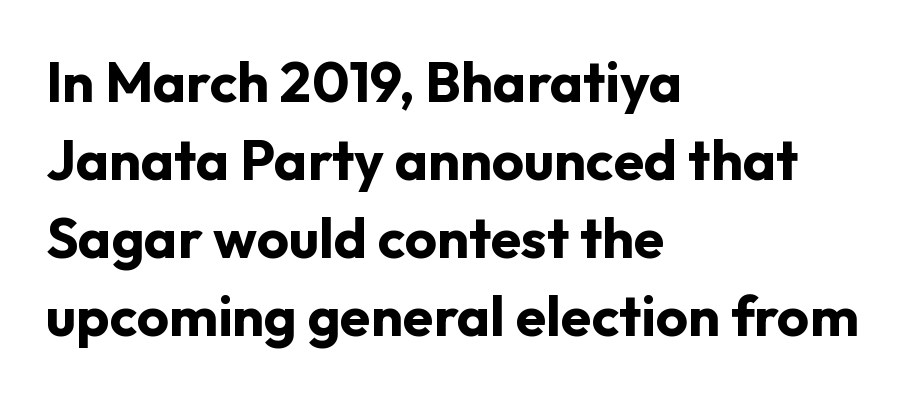
{"serif": "no", "italic": "no", "bold": "yes", "weight": "bold", "width": "normal", "stroke_contrast": "low", "x_height": "medium", "monospaced": "no", "underline": "no", "align": "left", "line_spacing": "normal", "line_spacing_ratio": 1.39, "letter_spacing": "normal", "letter_spacing_em": 0.0, "glyph_px": 56}
